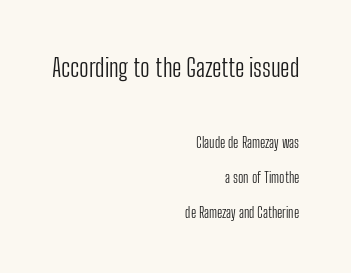
The image shows 25 px text type, upright; set right-aligned, loose line spacing (2.49x), normal letter spacing, not underlined; the first (top) block is 1.79x larger.
